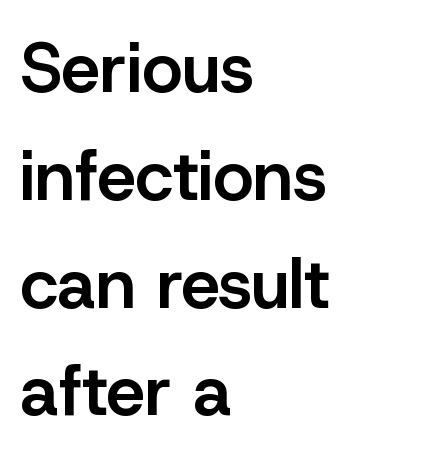
The image shows 70 px semibold sans-serif type, upright; set left-aligned, normal line spacing (1.54x), normal letter spacing, not underlined; low stroke contrast and a medium x-height.
